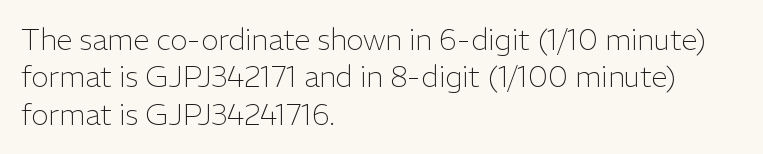
Q: Is the text bold? A: No.
Q: Is the text italic (slanted)? A: No, it is upright.
Q: Is the typeface a serif or a sans-serif typeface? A: Sans-serif.
Q: Is the text underlined? A: No.
Q: How is the paragraph aligned? A: Left-aligned.
Q: Is the spacing between letters normal or unusually wide? A: Normal.
Q: Is the spacing between lines tight, normal or loose? A: Normal.
Q: Width (condensed, normal, or wide)? A: Normal.
Q: Stroke contrast? A: Low.
Q: x-height? A: Medium.
Q: Monospaced? A: No.
